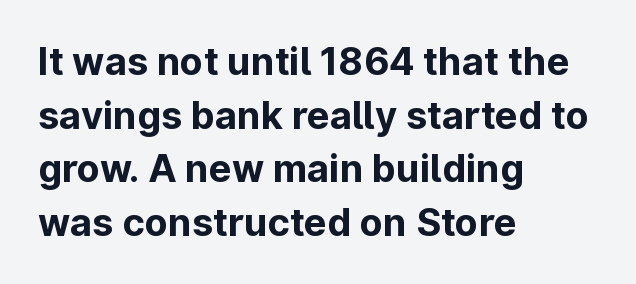
The image shows 38 px bold sans-serif type, upright; set left-aligned, normal line spacing (1.41x), normal letter spacing, not underlined; low stroke contrast and a medium x-height.
